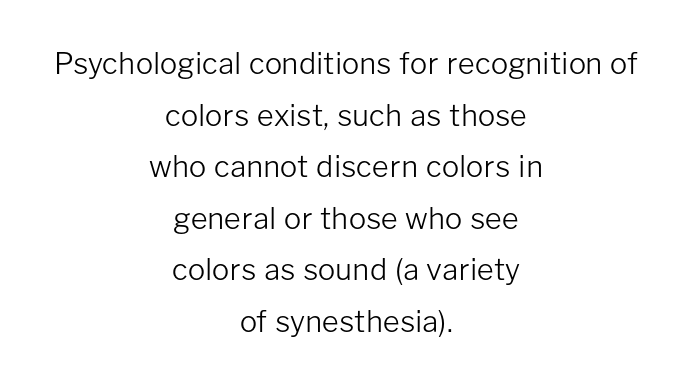
Where is the straight margin? There isn't one; the lines are centered. Letters have the restrained weight of plain body copy at most. A sans-serif font was chosen for this passage. Posture: vertical. Inter-character spacing is left at the font's built-in metrics. Unmarked baselines from the first word to the last.
